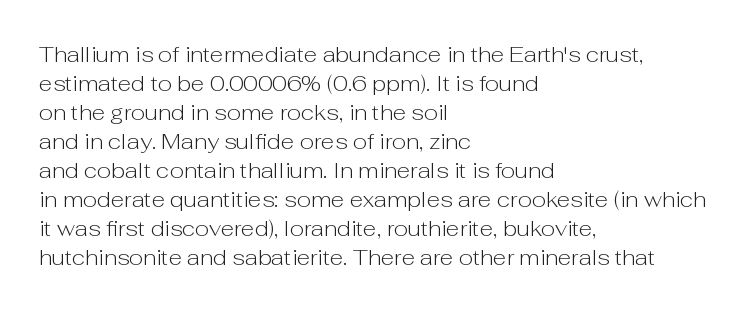
Tall strokes in this sample are plumb rather than angled. The passage shown has conventional tracking throughout. Every row of glyphs begins at an identical x-position on the left. A normal amount of white space separates one row of letters from the next. Type without underlining.
